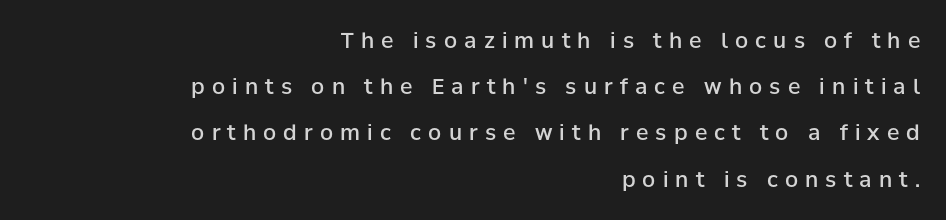
The image shows 21 px text type, upright; set right-aligned, loose line spacing (2.2x), unusually wide letter spacing (+0.34 em), not underlined.
